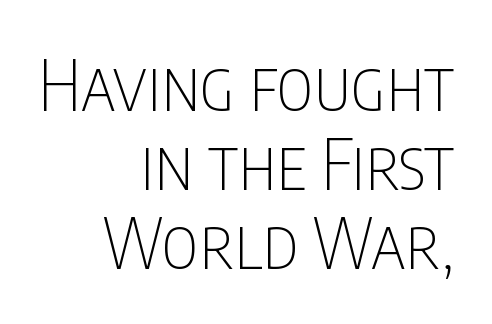
{"serif": "no", "italic": "no", "bold": "no", "weight": "thin", "width": "condensed", "stroke_contrast": "low", "x_height": "large", "monospaced": "no", "underline": "no", "align": "right", "line_spacing": "tight", "line_spacing_ratio": 1.13, "letter_spacing": "normal", "letter_spacing_em": 0.0, "glyph_px": 70}
